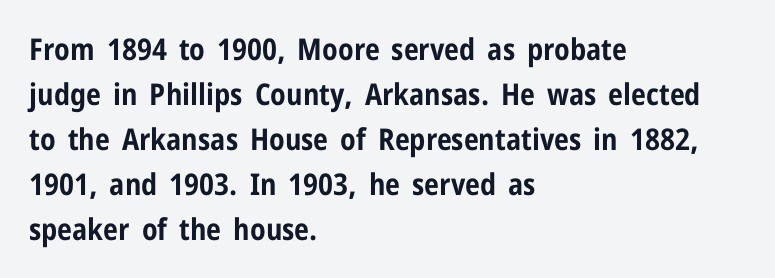
{"serif": "no", "italic": "no", "bold": "yes", "weight": "bold", "width": "condensed", "stroke_contrast": "low", "x_height": "medium", "monospaced": "no", "underline": "no", "align": "left", "line_spacing": "normal", "line_spacing_ratio": 1.5, "letter_spacing": "normal", "letter_spacing_em": 0.0, "glyph_px": 30}
